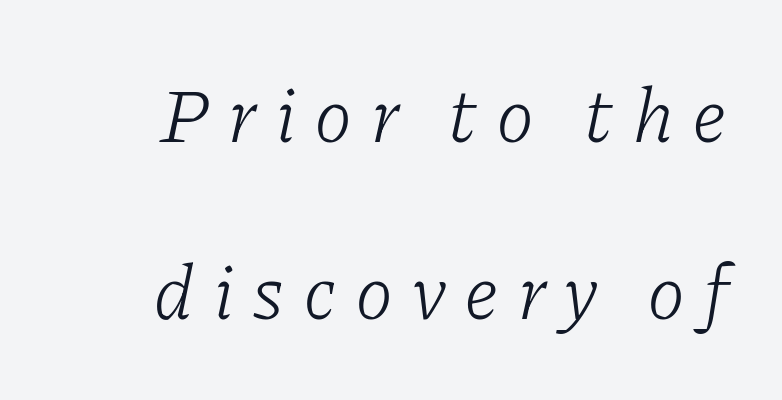
The rendering inserts visible extra space after every character. These lines were composed using italics. This is serif lettering, the kind often seen in printed books. Spacing verdict: proportional, widths tailored to each character.
